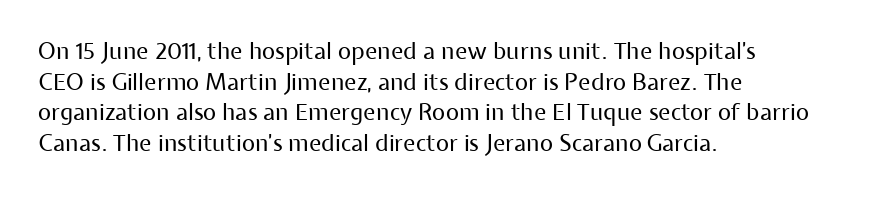
The image shows 23 px text type, upright; set left-aligned, normal line spacing (1.33x), normal letter spacing, not underlined.
